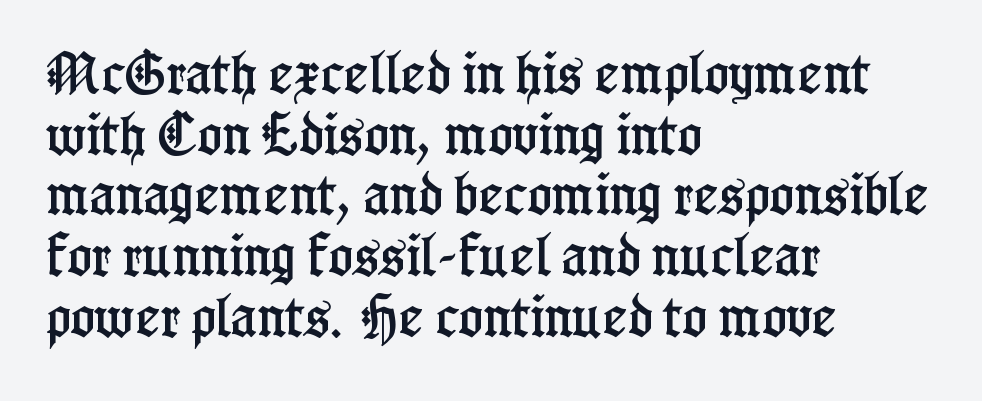
Q: Is the text italic (slanted)? A: No, it is upright.
Q: Is the typeface a serif or a sans-serif typeface? A: Serif.
Q: Is the text underlined? A: No.
Q: How is the paragraph aligned? A: Left-aligned.
Q: Is the spacing between letters normal or unusually wide? A: Normal.
Q: Is the spacing between lines tight, normal or loose? A: Normal.
Q: Width (condensed, normal, or wide)? A: Condensed.
Q: Stroke contrast? A: Low.
Q: x-height? A: Medium.
Q: Monospaced? A: No.
